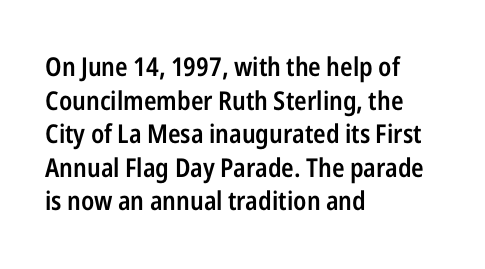
The image shows 26 px text type, upright; set left-aligned, normal line spacing (1.29x), normal letter spacing, not underlined.
